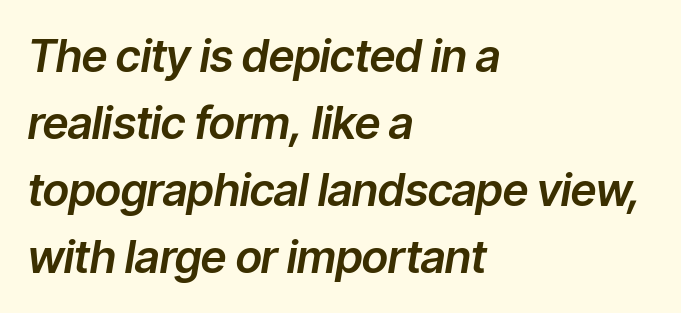
{"italic": "yes", "lean": "right", "slant_degrees": 9, "width": "normal", "stroke_contrast": "low", "x_height": "medium", "monospaced": "no", "underline": "no", "align": "left", "line_spacing": "normal", "line_spacing_ratio": 1.49, "letter_spacing": "normal", "letter_spacing_em": 0.0, "glyph_px": 45}
